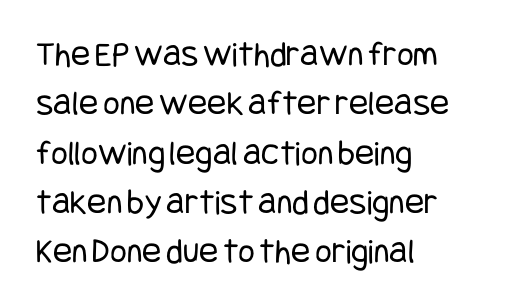
{"serif": "no", "italic": "no", "bold": "no", "weight": "regular", "width": "condensed", "stroke_contrast": "low", "x_height": "large", "underline": "no", "align": "left", "line_spacing": "normal", "line_spacing_ratio": 1.37, "letter_spacing": "normal", "letter_spacing_em": 0.0, "glyph_px": 36}
